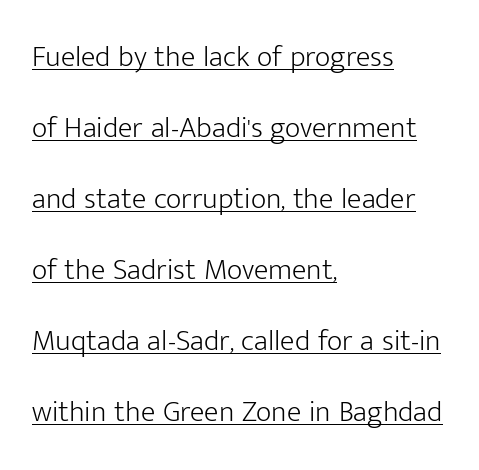
{"serif": "no", "italic": "no", "bold": "no", "weight": "light", "width": "normal", "stroke_contrast": "low", "x_height": "medium", "monospaced": "no", "underline": "yes", "align": "left", "line_spacing": "loose", "line_spacing_ratio": 2.37, "letter_spacing": "normal", "letter_spacing_em": 0.0, "glyph_px": 30}
